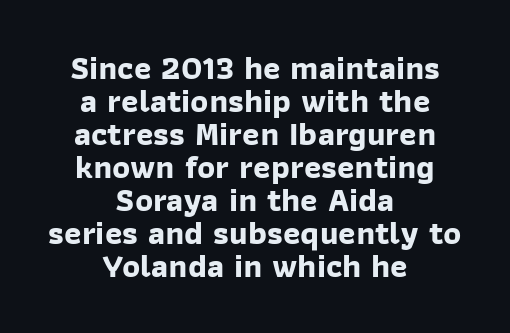
As a designer I'd log this as weight 700, bold. Observe the ordinary spacing: letters are neighbours, not strangers. Baseline-to-baseline distance is barely more than the letter height. Spacing verdict: proportional, widths tailored to each character. Letters rest on an invisible, unmarked baseline. Line starts and ends both wander, symmetrically.
